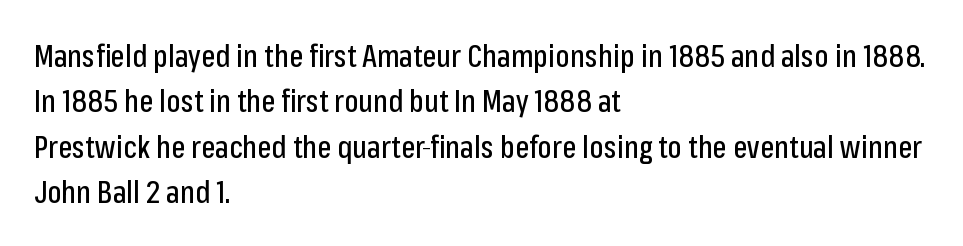
Type style note: lacks serifs. Does the leading feel generous? No, just average. The passage shown has conventional tracking throughout. Note the varied advance widths — an 'i' is clearly narrower than an 'm'. Posture: vertical. No word sits above an underline.
